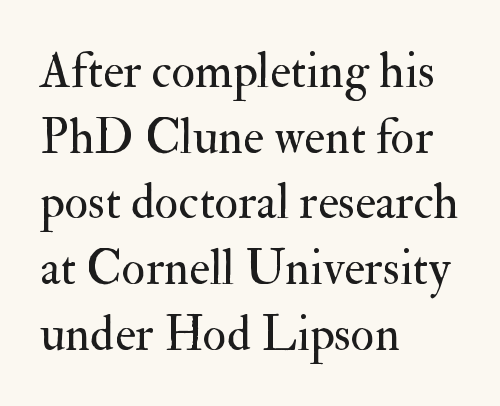
The image shows 49 px regular-weight serif type, upright; set left-aligned, normal line spacing (1.34x), normal letter spacing, not underlined; medium stroke contrast and a small x-height.
